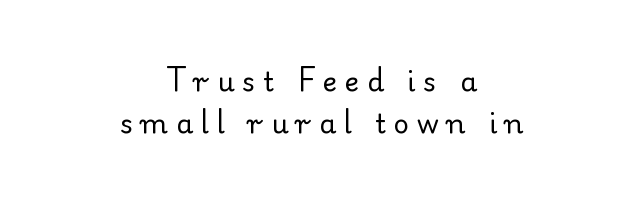
Q: Is the text bold? A: No.
Q: Is the text italic (slanted)? A: No, it is upright.
Q: Is the text underlined? A: No.
Q: How is the paragraph aligned? A: Centered.
Q: Is the spacing between letters normal or unusually wide? A: Unusually wide.
Q: Is the spacing between lines tight, normal or loose? A: Normal.
